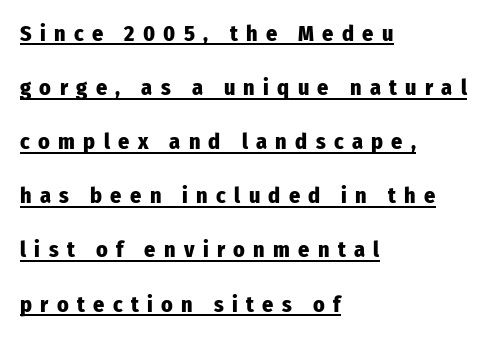
Airy leading. The rendered words wear a rule along their underside. The axis of the letterforms is exactly vertical. Words appear elongated and porous because spacing is wide. This rendering uses left alignment, leaving the right contour irregular. Weight: bold.
